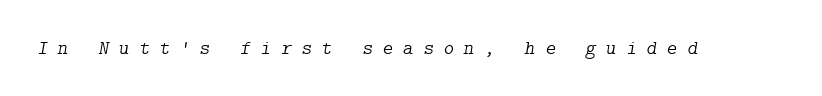
The image shows 20 px text type, italic (leaning right); set unusually wide letter spacing (+0.49 em), not underlined.
